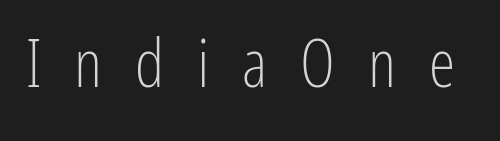
Look at the tracking — it's clearly loosened, letters drifting apart. Has an underline been added? It has not. Each letter keeps its own natural width here, so spacing adapts to shape. The characters display no serif detailing; their extremities are plain. Does the lettering tilt? It doesn't — this is upright. Stroke thickness stays within the range of a standard reading face or lighter.
